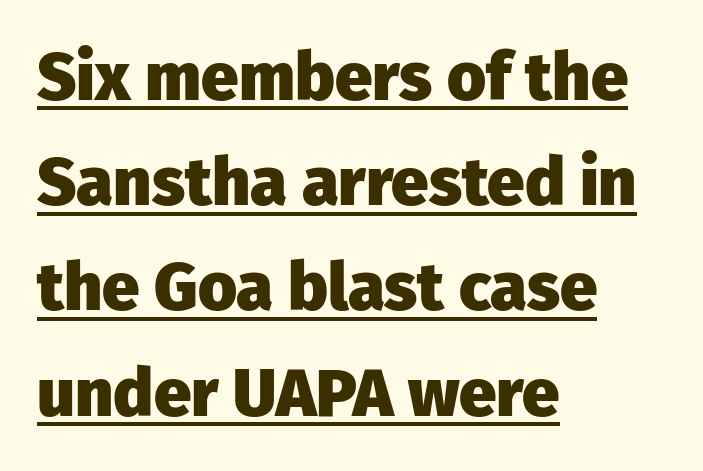
{"serif": "no", "italic": "no", "bold": "yes", "weight": "heavy", "width": "normal", "stroke_contrast": "low", "x_height": "medium", "monospaced": "no", "underline": "yes", "align": "left", "line_spacing": "normal", "line_spacing_ratio": 1.57, "letter_spacing": "normal", "letter_spacing_em": 0.0, "glyph_px": 67}
